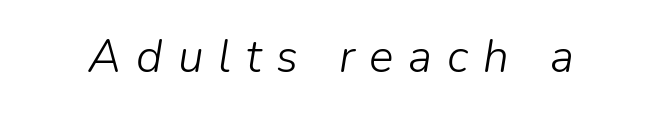
Varying glyph widths throughout — classic text-font behaviour. The font's italic variant was chosen for this text. Glyph-to-glyph distance is far greater than everyday printed text. Any mark beneath the type? The region is blank.
